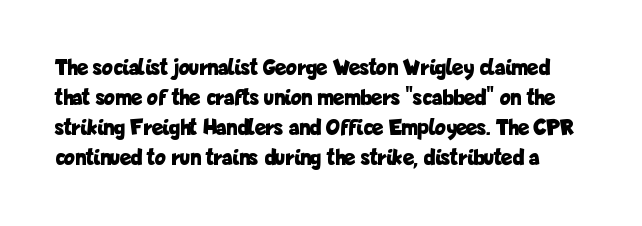
{"italic": "no", "bold": "yes", "underline": "no", "line_spacing": "normal", "line_spacing_ratio": 1.31, "letter_spacing": "normal", "letter_spacing_em": 0.0, "glyph_px": 23}
